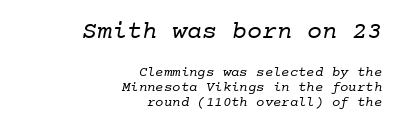
The image shows 25 px text type; set right-aligned, tight line spacing (1.06x), normal letter spacing, not underlined; the first (top) block is 1.79x larger.
